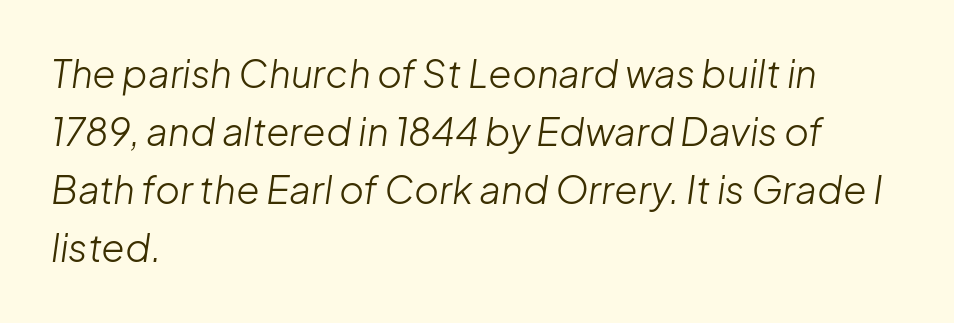
Type without underlining. The line-height multiplier appears to be the usual default. These lines are rendered in a variable-pitch font. This is not heavy type; no bold has been used.
